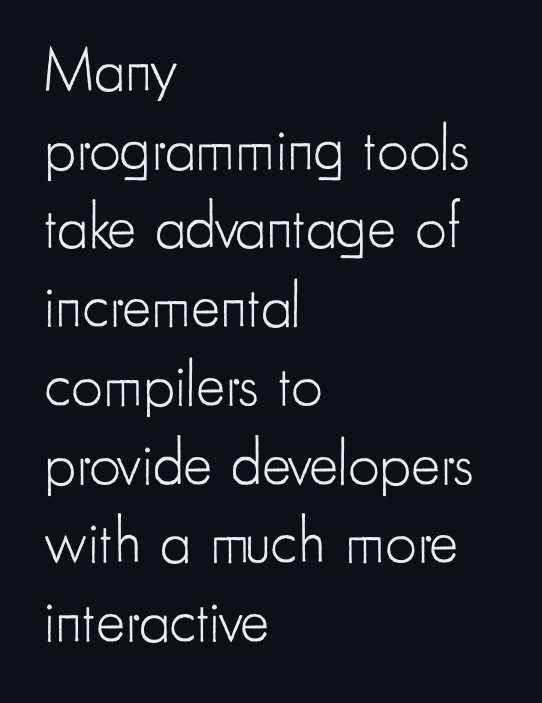
Students, observe: this is what conventionally led text looks like. The tracking reads as untouched default to a designer's eye. Is the type heavy? It reads as light-to-regular instead. Each letter keeps its own natural width here, so spacing adapts to shape. Lines of text with bare space underneath. This is sans-serif lettering, the kind often seen on screens and signage.
